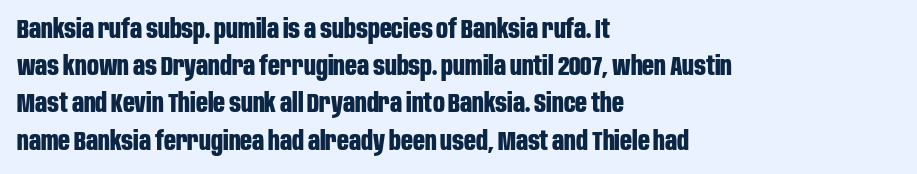
{"italic": "no", "bold": "yes", "underline": "no", "align": "left", "line_spacing": "normal", "line_spacing_ratio": 1.43, "letter_spacing": "normal", "letter_spacing_em": 0.0, "glyph_px": 26}
